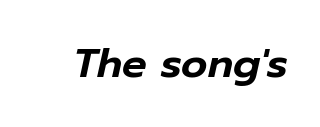
Compared with typical body copy, the letter spacing here is the same. Rendered with sloped, italic letterforms. The glyphs are unaccompanied by any horizontal stroke below them. Here the designer chose a conventional face with non-uniform glyph widths.
